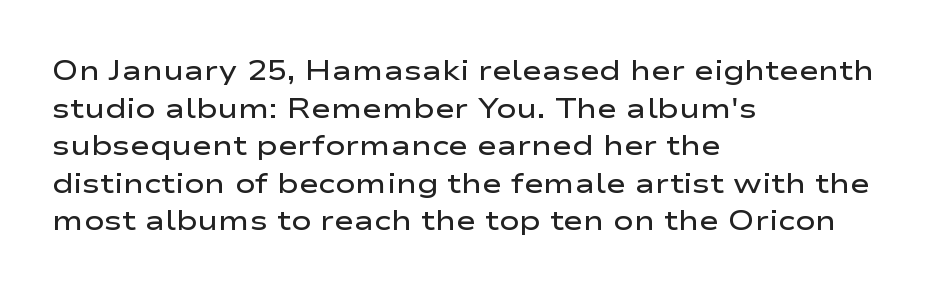
{"italic": "no", "bold": "semi", "underline": "no", "align": "left", "line_spacing": "normal", "line_spacing_ratio": 1.39, "letter_spacing": "normal", "letter_spacing_em": 0.0, "glyph_px": 27}
